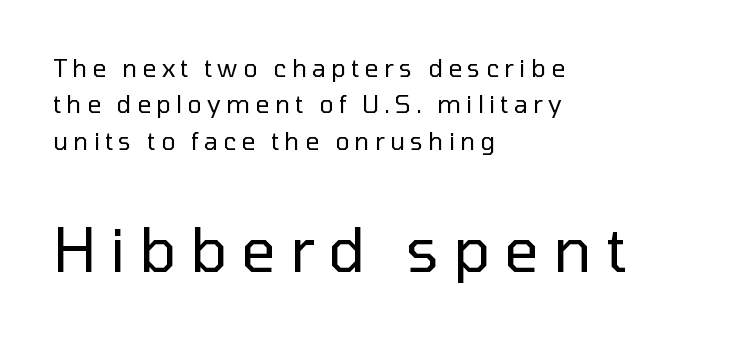
The image shows 61 px regular-weight sans-serif type, upright; set left-aligned, normal line spacing (1.52x), unusually wide letter spacing (+0.22 em), not underlined; the second (bottom) block is 2.54x larger; low stroke contrast and a medium x-height.
